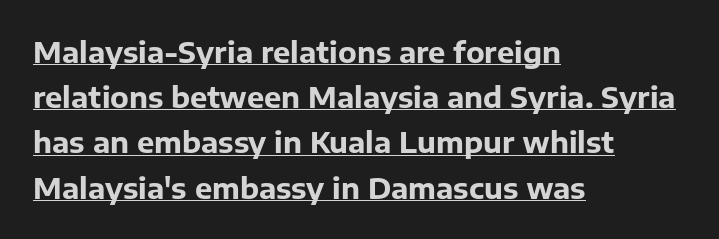
The image shows 29 px bold sans-serif type, upright; set left-aligned, normal line spacing (1.56x), normal letter spacing, underlined; low stroke contrast and a medium x-height.
